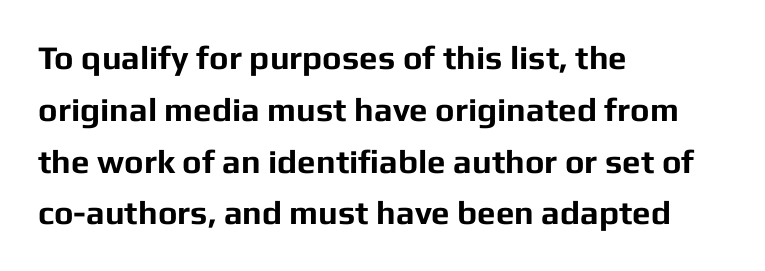
The image shows 33 px bold sans-serif type, upright; set left-aligned, normal line spacing (1.57x), normal letter spacing, not underlined; low stroke contrast and a medium x-height.
